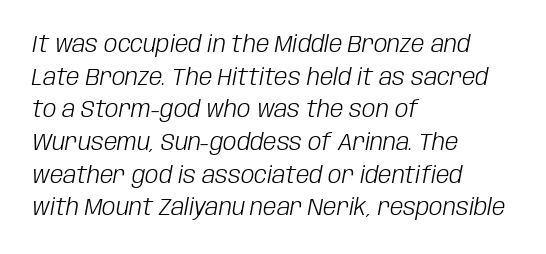
Descenders hang freely into open space. Notice how the passage keeps a crisp vertical edge on the left only. The letterforms sit at book weight or below. Students, note that the glyphs here touch the page at normal intervals. When letters slant like this, we call the style italic. Is there much room between lines? A standard amount, neither cramped nor airy.
